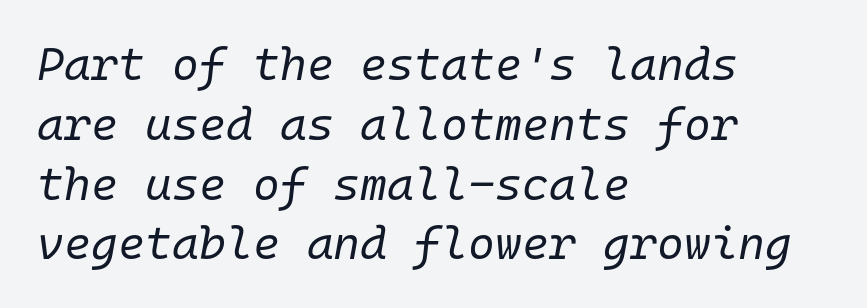
Left-aligned paragraph, ragged on the right. Stroke mass is kept to a normal reading level or below. The letters sit at their default tracking, neither squeezed nor spread. Baseline-to-baseline distance is the conventional proportion of letter height. The zone under the glyphs is completely vacant. Here the designer chose a console-style face with uniform glyph widths.
